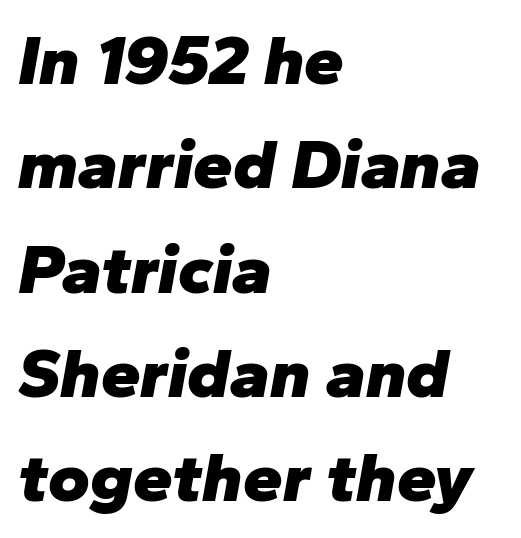
Q: Is the text bold? A: Yes.
Q: Is the text italic (slanted)? A: Yes, it leans right by about 10 degrees.
Q: Is the text underlined? A: No.
Q: How is the paragraph aligned? A: Left-aligned.
Q: Is the spacing between letters normal or unusually wide? A: Normal.
Q: Is the spacing between lines tight, normal or loose? A: Normal.
Q: Width (condensed, normal, or wide)? A: Normal.
Q: Stroke contrast? A: Low.
Q: x-height? A: Medium.
Q: Monospaced? A: No.
